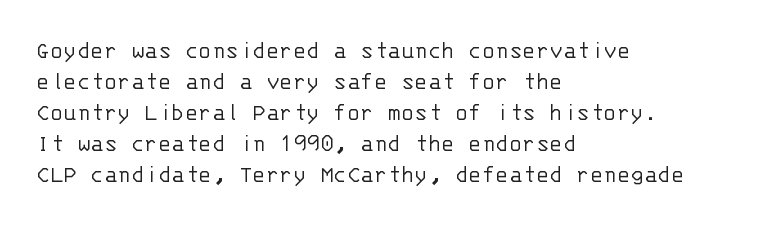
A light-to-regular cut is what we see here. Clear beneath every line of the passage. Vertical strokes here are truly vertical. The passage shown has conventional tracking throughout. Leftover space on each line is placed entirely after the last word.
